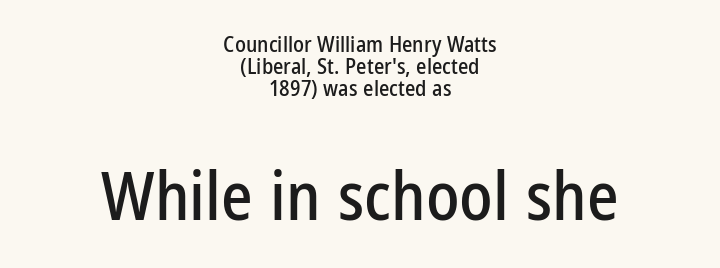
A typesetter would call this proportional, since set widths differ per character. No italicization has been applied; the sample stays upright. Students, note that the glyphs here touch the page at normal intervals. Unlike a traditional serif, this face leaves its strokes unadorned. Clear beneath every line of the passage.
